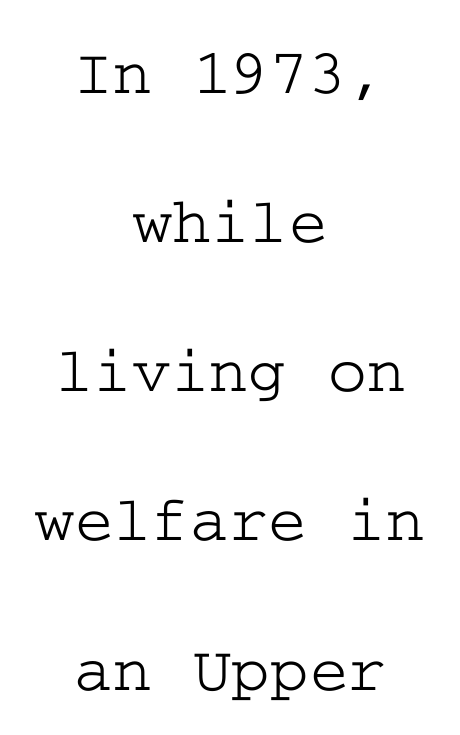
Where is the straight margin? There isn't one; the lines are centered. The string is rendered with underlining switched off. The rendering keeps characters at their native spacing. Typographically, this falls in the serif category. Vertically, the passage feels expansive, rows floating well apart. In terms of posture, this sample is upright.
